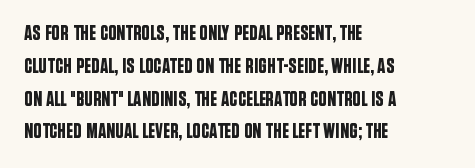
The image shows 21 px text type, upright; set left-aligned, normal line spacing (1.56x), normal letter spacing, not underlined.
